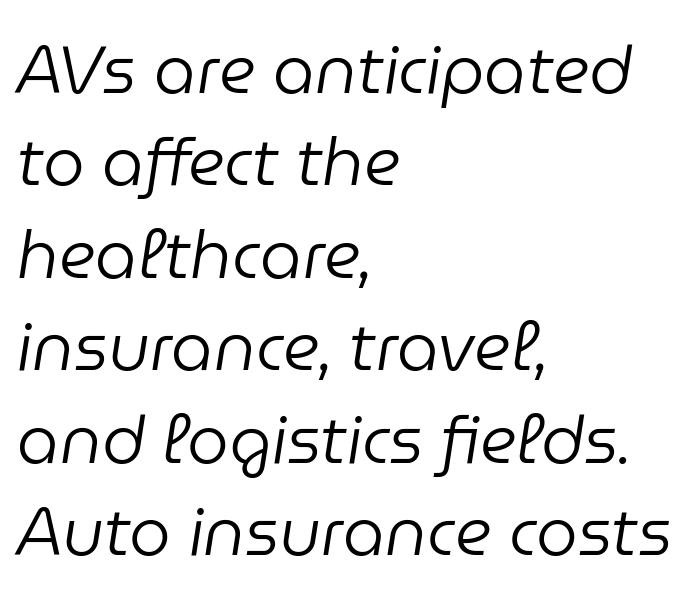
Note the varied advance widths — an 'i' is clearly narrower than an 'm'. A normal amount of white space separates one row of letters from the next. An italicized treatment has been applied to the whole sample. Caption: multi-line text, flush left, ragged right. Lines of text with bare space underneath.
